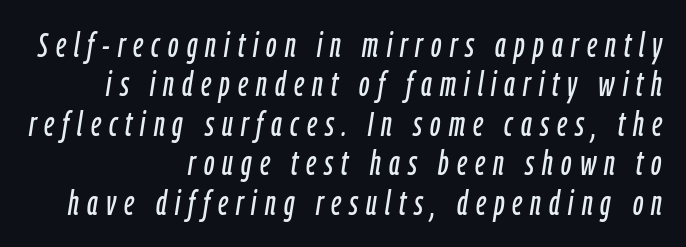
Q: Is the text italic (slanted)? A: Yes, it leans right by about 9 degrees.
Q: Is the text underlined? A: No.
Q: How is the paragraph aligned? A: Right-aligned.
Q: Is the spacing between letters normal or unusually wide? A: Unusually wide.
Q: Width (condensed, normal, or wide)? A: Condensed.
Q: Stroke contrast? A: Low.
Q: x-height? A: Medium.
Q: Monospaced? A: No.
